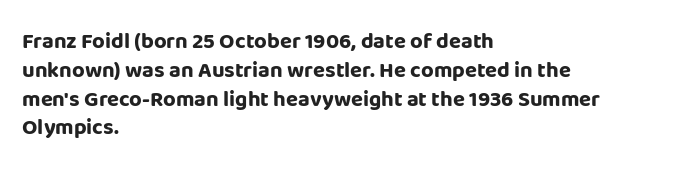
The rows are spaced the way most documents space them. Its strokes are broad and dark, the hallmark of bold type. Posture: upright roman. A bare baseline throughout the passage.
